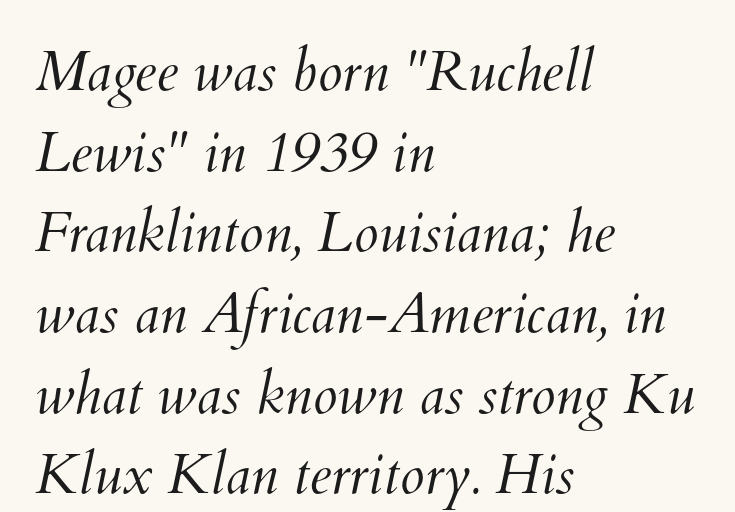
{"bold": "no", "weight": "light", "width": "normal", "stroke_contrast": "medium", "x_height": "small", "monospaced": "no", "underline": "no", "align": "left", "line_spacing": "normal", "line_spacing_ratio": 1.44, "letter_spacing": "normal", "letter_spacing_em": 0.0, "glyph_px": 56}
